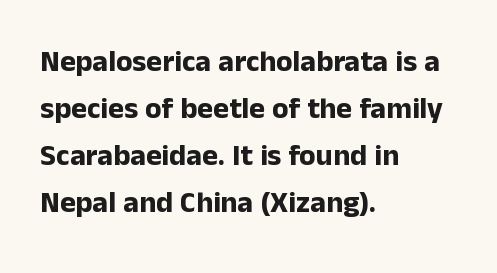
{"serif": "no", "italic": "no", "bold": "yes", "weight": "bold", "width": "normal", "stroke_contrast": "low", "x_height": "medium", "monospaced": "no", "underline": "no", "align": "left", "line_spacing": "normal", "line_spacing_ratio": 1.57, "letter_spacing": "normal", "letter_spacing_em": 0.0, "glyph_px": 30}
